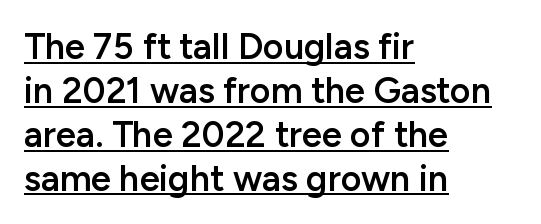
Students, this is semibold: more ink than regular, less than bold. The letters stand upright; this is a roman face. Type style note: lacks serifs. Each letter keeps its own natural width here, so spacing adapts to shape. Like a heading marked for emphasis, these lines bear an underscore. Here the glyphs are tracked normally, forming tight word shapes.
